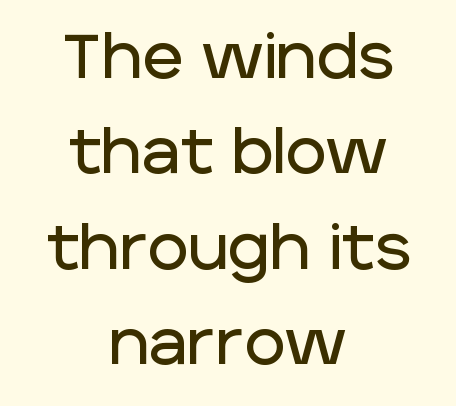
The image shows 62 px sans-serif type, upright; set centered, normal line spacing (1.54x), normal letter spacing, not underlined; low stroke contrast and a large x-height.
